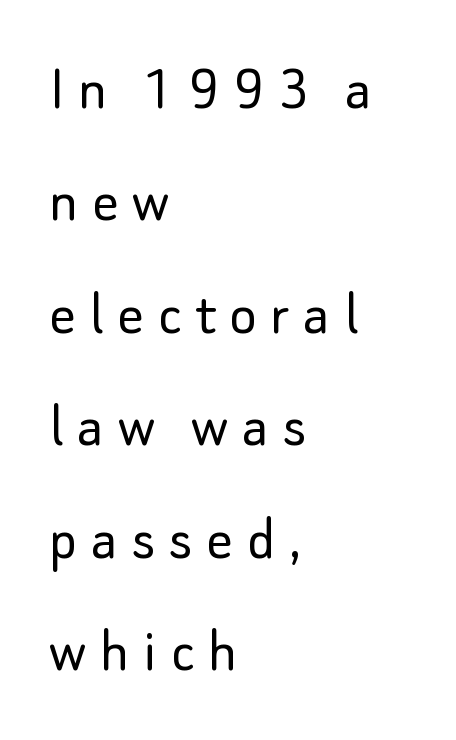
{"serif": "no", "italic": "no", "bold": "no", "weight": "light", "width": "normal", "stroke_contrast": "low", "x_height": "small", "monospaced": "no", "underline": "no", "align": "left", "line_spacing_ratio": 1.73, "letter_spacing": "wide", "letter_spacing_em": 0.21, "glyph_px": 65}
